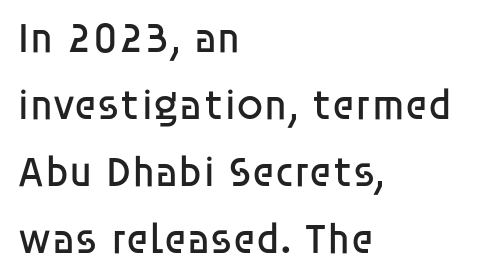
The image shows 43 px regular-weight sans-serif type, upright; set left-aligned, normal line spacing (1.56x), normal letter spacing, not underlined; low stroke contrast and a large x-height.
